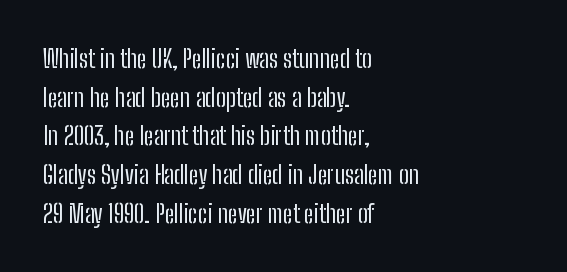
Q: Is the text bold? A: No.
Q: Is the text italic (slanted)? A: No, it is upright.
Q: Is the text underlined? A: No.
Q: How is the paragraph aligned? A: Left-aligned.
Q: Is the spacing between letters normal or unusually wide? A: Normal.
Q: Is the spacing between lines tight, normal or loose? A: Normal.
